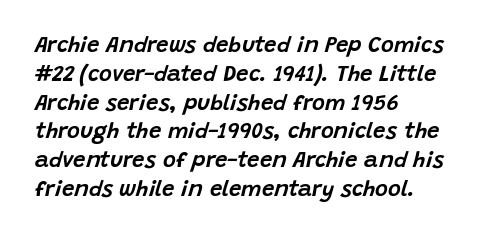
{"italic": "yes", "lean": "right", "slant_degrees": 15, "underline": "no", "align": "left", "line_spacing": "normal", "line_spacing_ratio": 1.31, "letter_spacing": "normal", "letter_spacing_em": 0.0, "glyph_px": 22}
